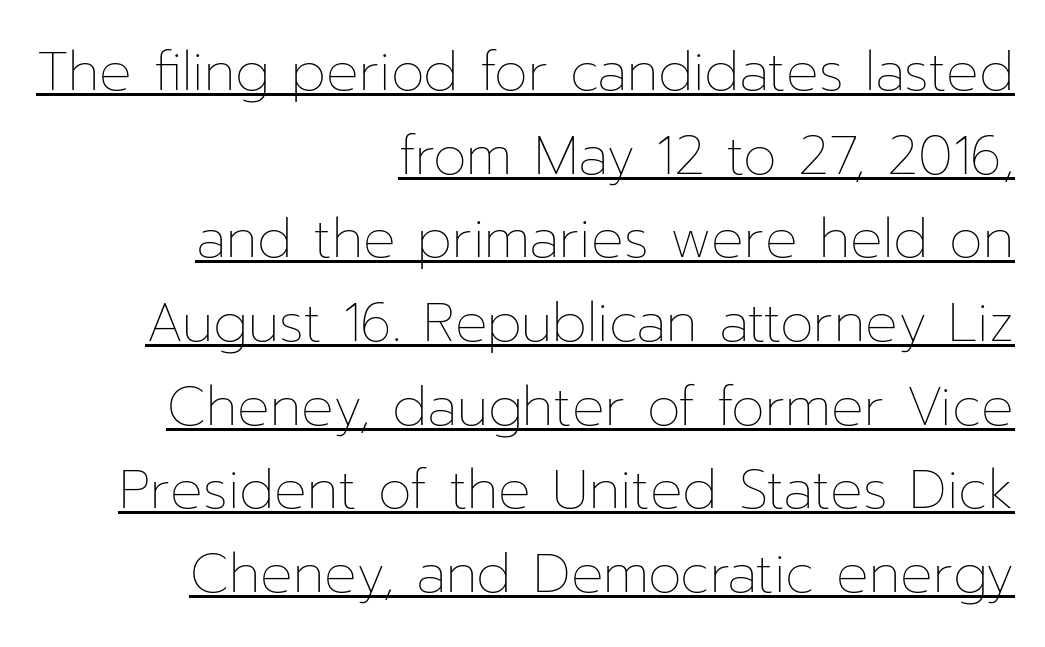
The compositor pushed each line to the right boundary. Whoever set this chose a conventional vertical rhythm. Spacing verdict: proportional, widths tailored to each character. Spacing between characters is what you'd get straight out of the box. Somebody hit Ctrl+U on this one — the words are underlined. The letterforms sit at book weight or below.
